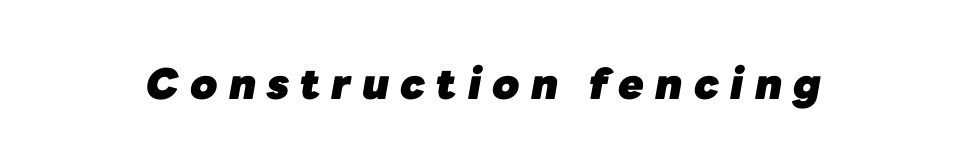
{"italic": "yes", "lean": "right", "slant_degrees": 10, "bold": "yes", "weight": "heavy", "width": "normal", "stroke_contrast": "low", "x_height": "medium", "monospaced": "no", "underline": "no", "letter_spacing": "wide", "letter_spacing_em": 0.26, "glyph_px": 42}
